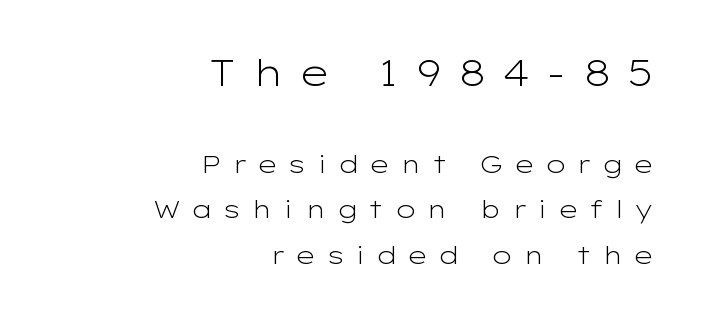
Do the characters align in a grid? No, the font is proportional. Compare the two chunks: the upper has the greater cap height. Tracking value appears strongly positive — letters spread wide. One-word summary of the alignment: right. Every character sits straight up, as roman type does. Bold? No — there's no thickening of the strokes.
